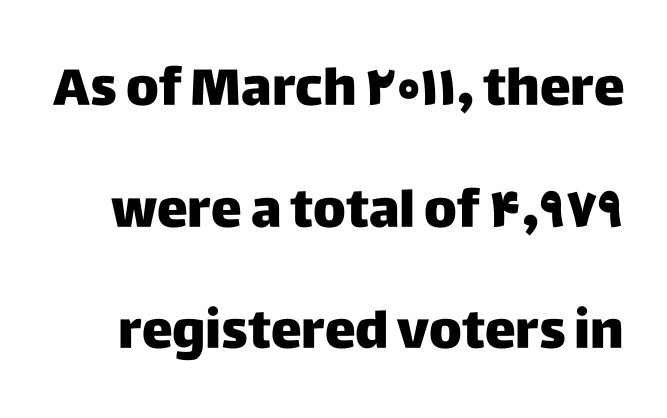
The image shows 52 px sans-serif type, upright; set loose line spacing (2.34x), normal letter spacing, not underlined; low stroke contrast and a large x-height.
